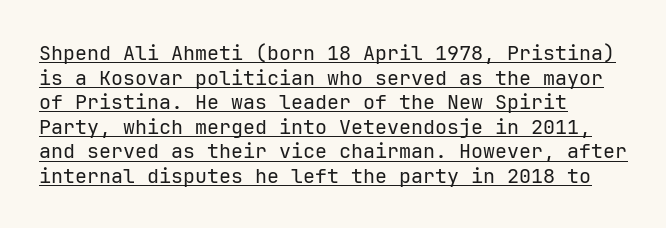
The image shows 20 px text type, upright; set left-aligned, line spacing 1.23x, normal letter spacing, underlined.
